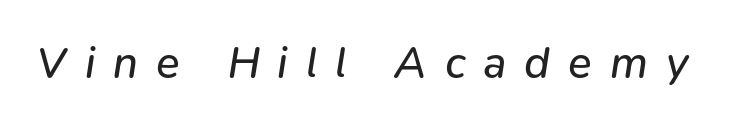
This is not heavy type; no bold has been used. The passage shown leans; its letterforms are oblique. The rendering inserts visible extra space after every character. Honestly, there is no underline to notice here at all. Character widths vary here, with narrow letters taking less room than wide ones.
